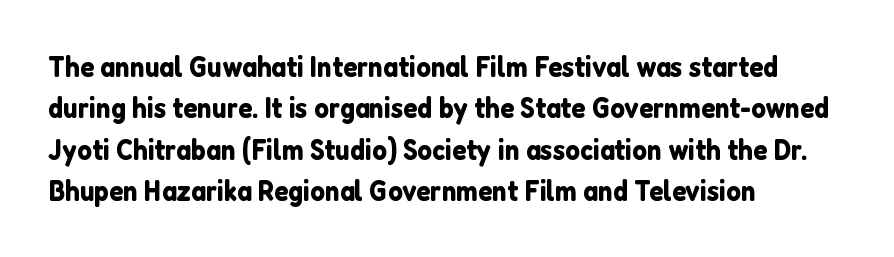
Q: Is the text italic (slanted)? A: No, it is upright.
Q: Is the typeface a serif or a sans-serif typeface? A: Sans-serif.
Q: Is the text underlined? A: No.
Q: How is the paragraph aligned? A: Left-aligned.
Q: Is the spacing between letters normal or unusually wide? A: Normal.
Q: Is the spacing between lines tight, normal or loose? A: Normal.
Q: Width (condensed, normal, or wide)? A: Normal.
Q: Stroke contrast? A: Low.
Q: x-height? A: Medium.
Q: Monospaced? A: No.
